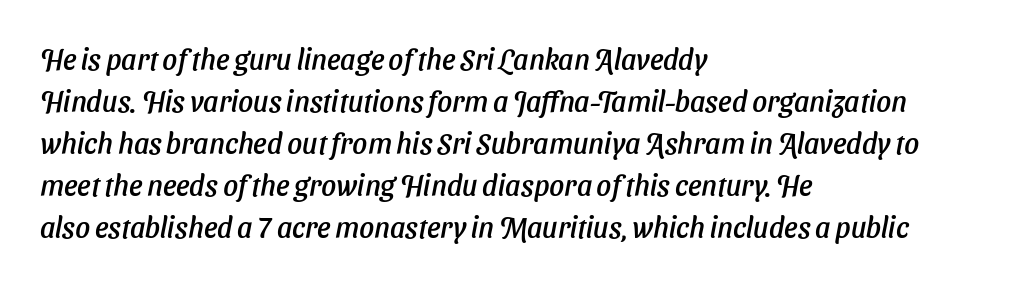
Q: Is the text italic (slanted)? A: Yes, it leans right by about 11 degrees.
Q: Is the text underlined? A: No.
Q: How is the paragraph aligned? A: Left-aligned.
Q: Is the spacing between letters normal or unusually wide? A: Normal.
Q: Is the spacing between lines tight, normal or loose? A: Normal.
Q: Width (condensed, normal, or wide)? A: Normal.
Q: Stroke contrast? A: Low.
Q: x-height? A: Medium.
Q: Monospaced? A: No.
